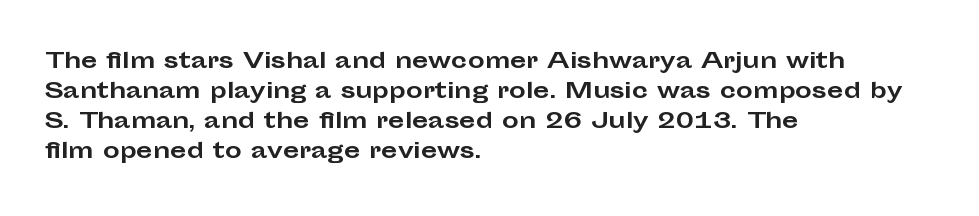
{"italic": "no", "bold": "yes", "underline": "no", "align": "left", "line_spacing": "normal", "line_spacing_ratio": 1.43, "letter_spacing": "normal", "letter_spacing_em": 0.0, "glyph_px": 21}
